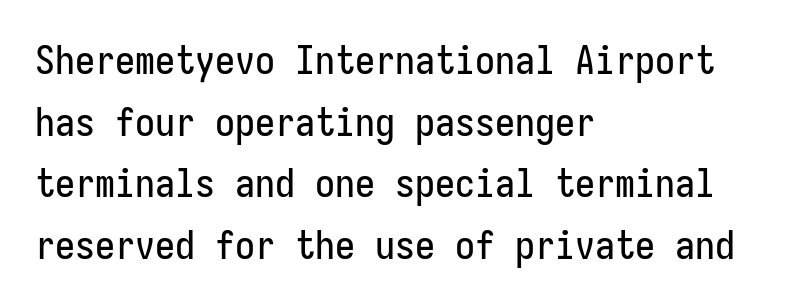
Q: Is the text italic (slanted)? A: No, it is upright.
Q: Is the typeface a serif or a sans-serif typeface? A: Sans-serif.
Q: Is the text underlined? A: No.
Q: How is the paragraph aligned? A: Left-aligned.
Q: Is the spacing between letters normal or unusually wide? A: Normal.
Q: Is the spacing between lines tight, normal or loose? A: Normal.
Q: Width (condensed, normal, or wide)? A: Condensed.
Q: Stroke contrast? A: Low.
Q: x-height? A: Medium.
